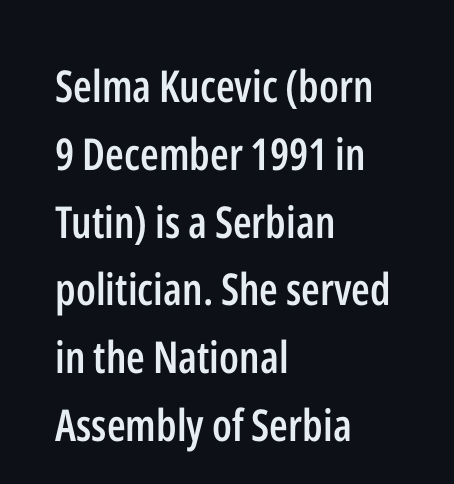
If you drew a ruler down the left edge, every line would touch it. Glance below the letters and you will spot only blank space. The text was rendered using a sans face with plain stroke endings. You could call the tracking neutral — neither tight nor loose. The passage shown stacks its lines at a standard gap. Is this a fixed-width face? No — the glyphs have proportional, varying widths.
